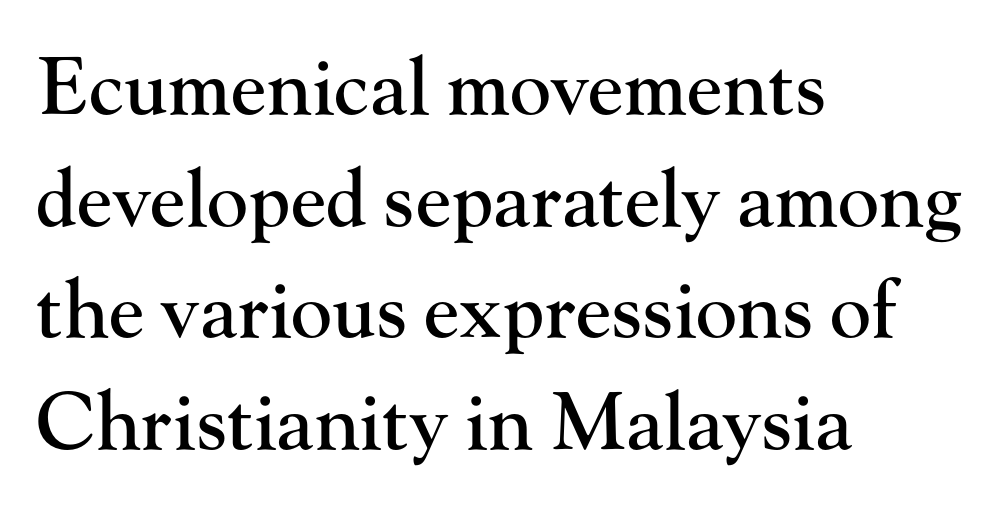
Q: Is the text italic (slanted)? A: No, it is upright.
Q: Is the typeface a serif or a sans-serif typeface? A: Serif.
Q: Is the text underlined? A: No.
Q: How is the paragraph aligned? A: Left-aligned.
Q: Is the spacing between letters normal or unusually wide? A: Normal.
Q: Is the spacing between lines tight, normal or loose? A: Normal.
Q: Width (condensed, normal, or wide)? A: Normal.
Q: Stroke contrast? A: High.
Q: x-height? A: Small.
Q: Monospaced? A: No.
